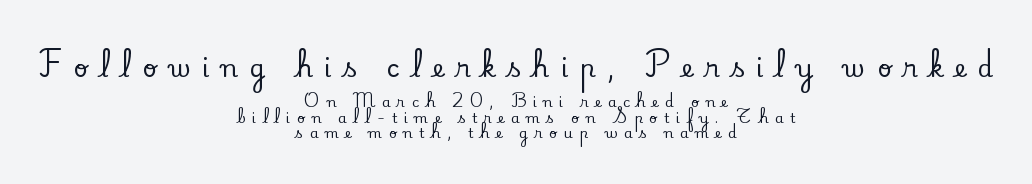
The image shows 25 px text type, upright; set centered, tight line spacing (1.09x), unusually wide letter spacing (+0.46 em), not underlined; the first (top) block is 1.79x larger.
